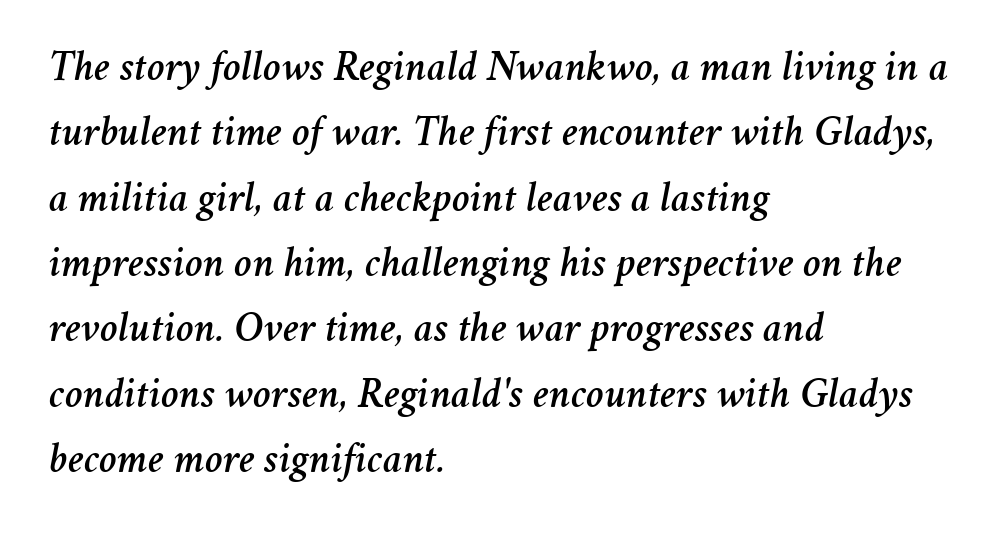
You could not count columns in this text — the font is proportionally spaced. The line texture is even and compact thanks to regular tracking. Designer's note — italics engaged. The ragged edge is on the right, which tells us the setting is flush left. Each new line begins a customary step beneath the previous one.
